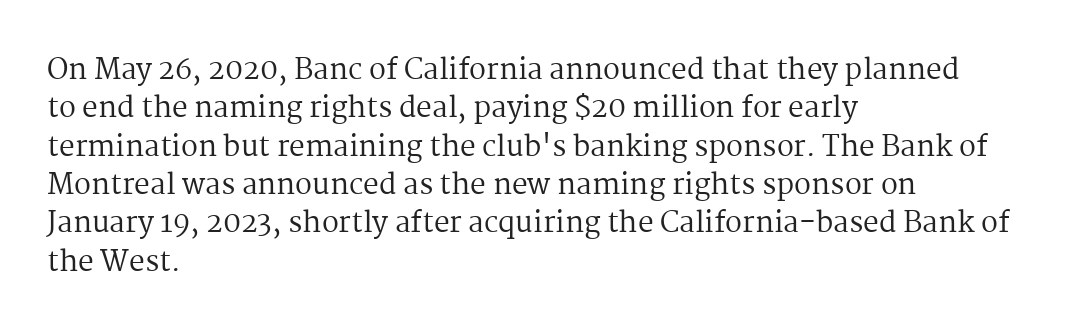
{"serif": "yes", "italic": "no", "bold": "no", "weight": "regular", "width": "normal", "stroke_contrast": "medium", "x_height": "medium", "monospaced": "no", "underline": "no", "align": "left", "line_spacing": "normal", "line_spacing_ratio": 1.37, "letter_spacing": "normal", "letter_spacing_em": 0.0, "glyph_px": 28}
